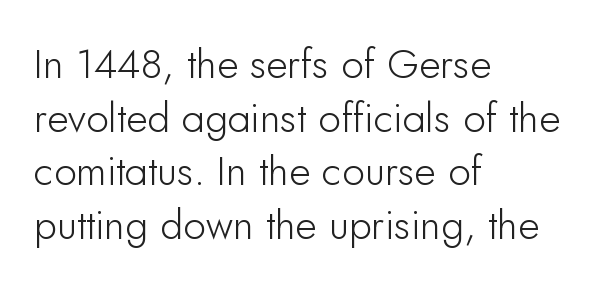
{"serif": "no", "italic": "no", "width": "normal", "stroke_contrast": "low", "x_height": "small", "monospaced": "no", "underline": "no", "align": "left", "line_spacing": "normal", "line_spacing_ratio": 1.31, "letter_spacing": "normal", "letter_spacing_em": 0.0, "glyph_px": 41}
